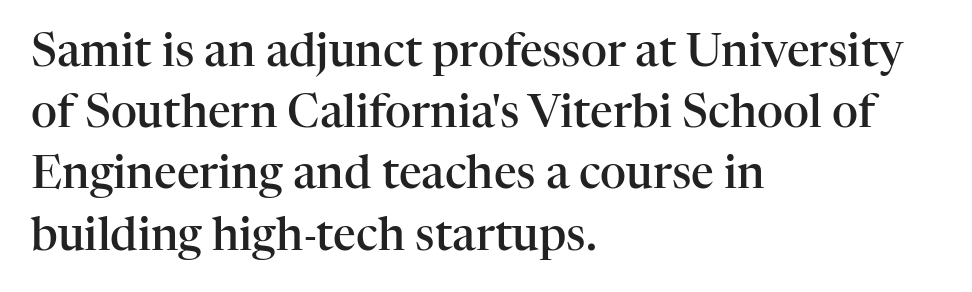
Vertical spacing — default. Horizontally, the lines are justified to the leading edge only. Look at the stroke-to-counter ratio: somewhat heavy, a semibold. The gaps between neighbouring characters are ordinary and unremarkable.
